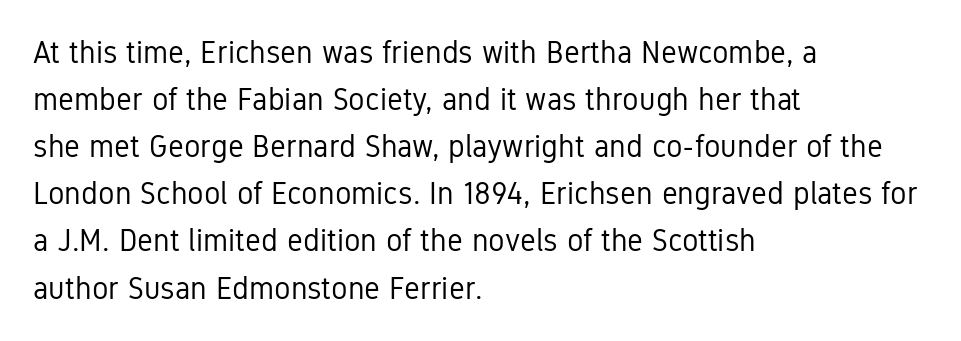
{"serif": "no", "italic": "no", "bold": "no", "weight": "regular", "width": "condensed", "stroke_contrast": "low", "x_height": "medium", "monospaced": "no", "underline": "no", "align": "left", "line_spacing": "normal", "line_spacing_ratio": 1.52, "letter_spacing": "normal", "letter_spacing_em": 0.0, "glyph_px": 31}
